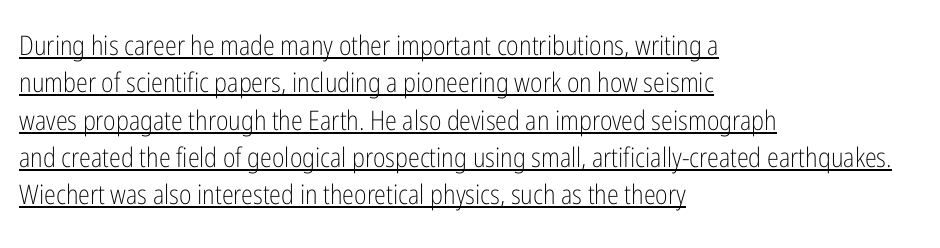
The image shows 27 px text type, upright; set left-aligned, normal line spacing (1.38x), normal letter spacing, underlined.
